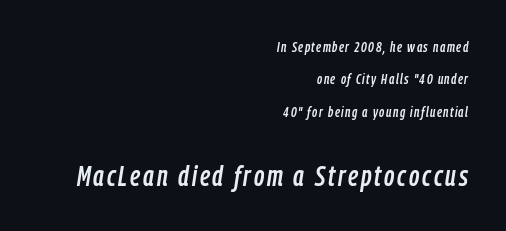
This layout puts the modest block above and the oversized block below. Characters are canted at an angle relative to the baseline's perpendicular. Do the characters align in a grid? No, the font is proportional. Students, observe: this is what heavily led, spacious text looks like. Reading down the block, your eye finds every line finishing at a fixed right position.
